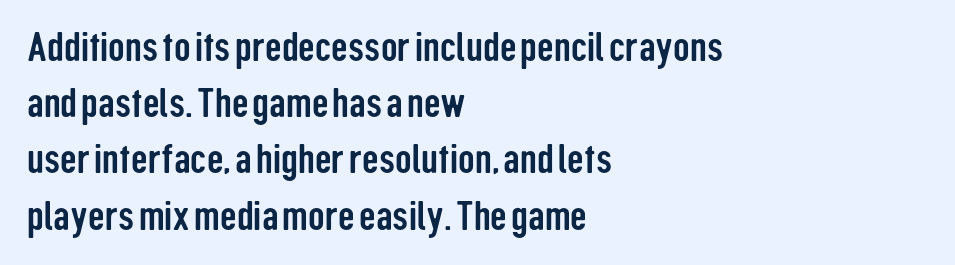
{"serif": "no", "italic": "no", "width": "condensed", "stroke_contrast": "low", "x_height": "medium", "monospaced": "no", "underline": "no", "align": "left", "line_spacing": "normal", "line_spacing_ratio": 1.37, "letter_spacing": "normal", "letter_spacing_em": 0.0, "glyph_px": 41}
